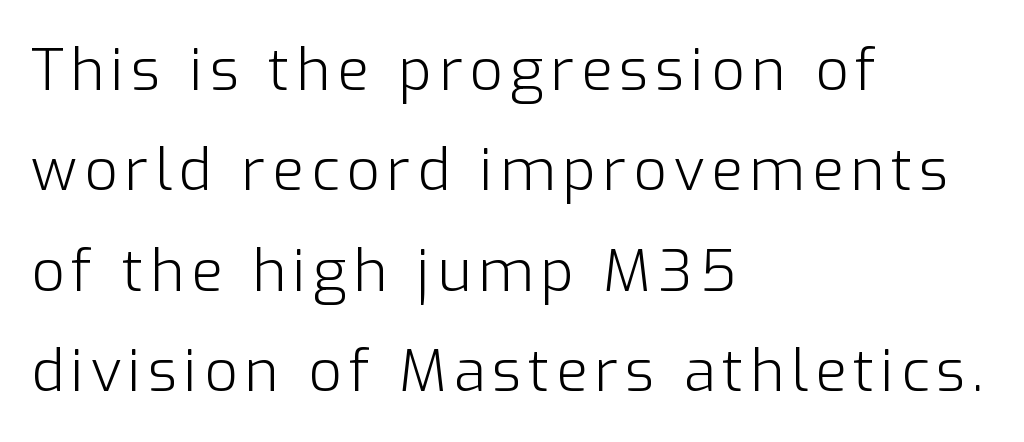
{"serif": "no", "italic": "no", "bold": "no", "weight": "light", "width": "normal", "stroke_contrast": "low", "x_height": "medium", "monospaced": "no", "underline": "no", "align": "left", "line_spacing_ratio": 1.73, "glyph_px": 58}
